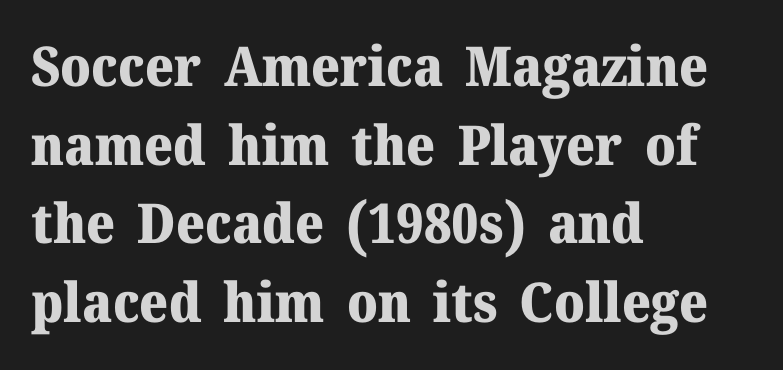
The image shows 55 px heavy serif type, upright; set left-aligned, normal line spacing (1.43x), normal letter spacing, not underlined; medium stroke contrast and a medium x-height.
